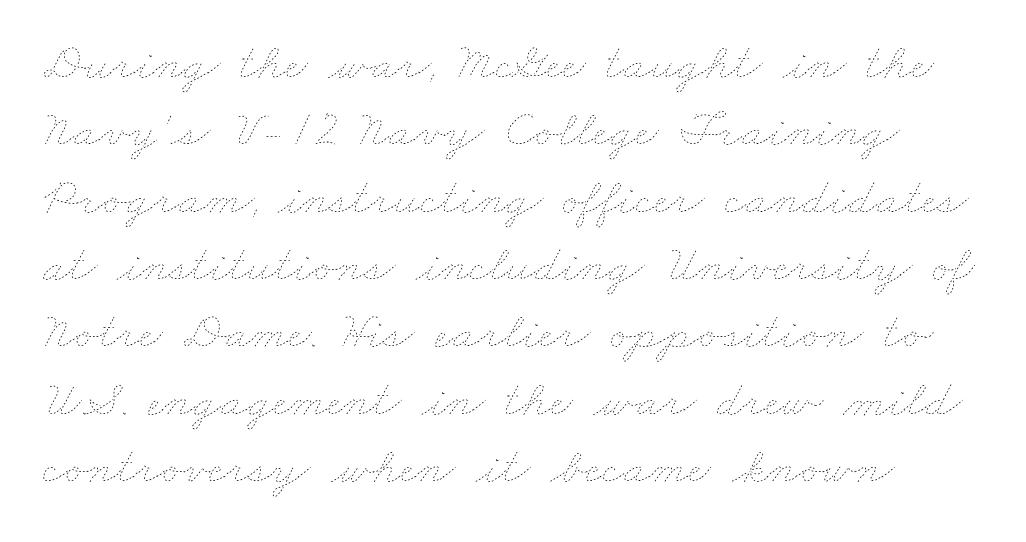
{"bold": "no", "weight": "thin", "width": "wide", "stroke_contrast": "low", "x_height": "small", "monospaced": "no", "underline": "no", "line_spacing": "normal", "line_spacing_ratio": 1.32, "letter_spacing": "normal", "letter_spacing_em": 0.0, "glyph_px": 51}
